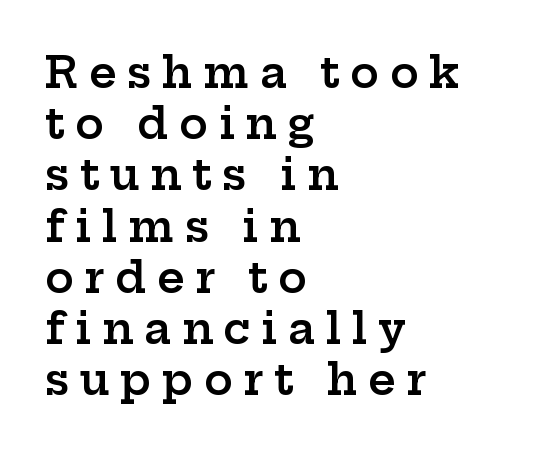
The image shows 43 px semibold, wide serif type, upright; set left-aligned, line spacing 1.19x, unusually wide letter spacing (+0.24 em), not underlined; low stroke contrast and a medium x-height.
